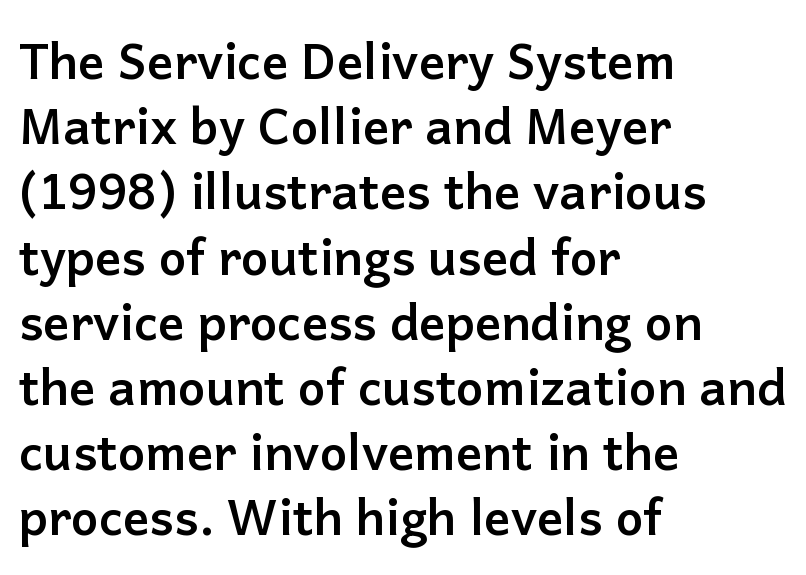
Q: Is the text bold? A: Yes.
Q: Is the text italic (slanted)? A: No, it is upright.
Q: Is the typeface a serif or a sans-serif typeface? A: Sans-serif.
Q: Is the text underlined? A: No.
Q: How is the paragraph aligned? A: Left-aligned.
Q: Is the spacing between letters normal or unusually wide? A: Normal.
Q: Is the spacing between lines tight, normal or loose? A: Normal.
Q: Width (condensed, normal, or wide)? A: Normal.
Q: Stroke contrast? A: Low.
Q: x-height? A: Medium.
Q: Monospaced? A: No.
